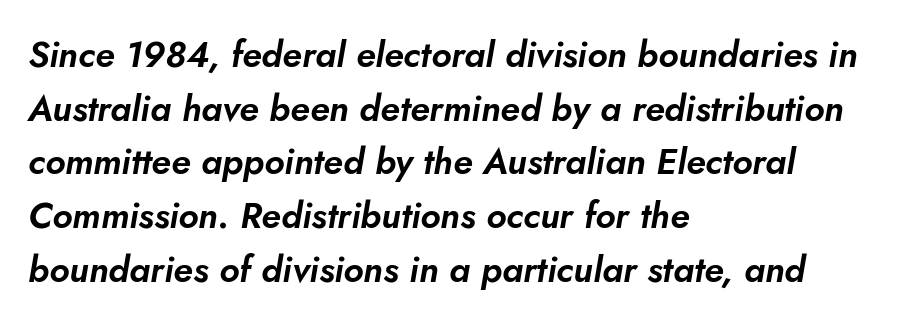
Q: Is the text italic (slanted)? A: Yes, it leans right by about 10 degrees.
Q: Is the text underlined? A: No.
Q: How is the paragraph aligned? A: Left-aligned.
Q: Is the spacing between letters normal or unusually wide? A: Normal.
Q: Is the spacing between lines tight, normal or loose? A: Normal.
Q: Width (condensed, normal, or wide)? A: Normal.
Q: Stroke contrast? A: Low.
Q: x-height? A: Small.
Q: Monospaced? A: No.
